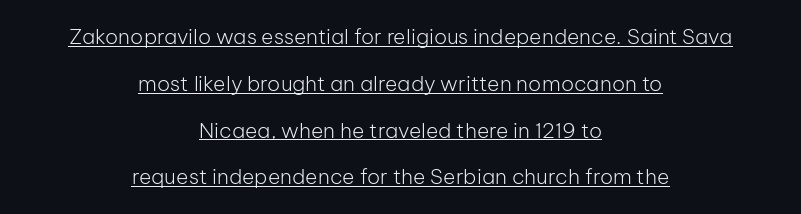
Q: Is the text bold? A: No.
Q: Is the text italic (slanted)? A: No, it is upright.
Q: Is the text underlined? A: Yes.
Q: How is the paragraph aligned? A: Centered.
Q: Is the spacing between letters normal or unusually wide? A: Normal.
Q: Is the spacing between lines tight, normal or loose? A: Loose.
